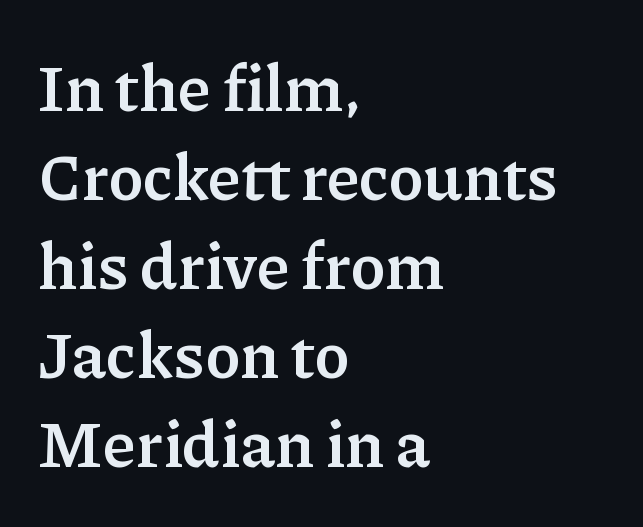
The rendering anchors every line to the left-hand side. Tracking value appears to be zero — textbook default spacing. The lines sit at an ordinary, default distance from one another. What kind of face is this? One with serifs. The passage shown is emphatically bold. No word sits above an underline.
